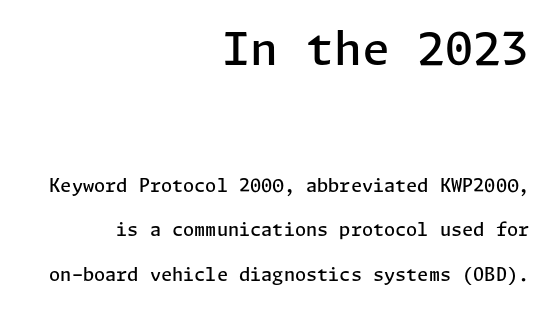
Q: Is the text bold? A: Semi-bold.
Q: Is the text italic (slanted)? A: No, it is upright.
Q: Is the typeface a serif or a sans-serif typeface? A: Sans-serif.
Q: Is the text underlined? A: No.
Q: How is the paragraph aligned? A: Right-aligned.
Q: Is the spacing between letters normal or unusually wide? A: Normal.
Q: Is the spacing between lines tight, normal or loose? A: Loose.
Q: Which block of text is set in a larger size, the first (top) or the second (bottom)? A: The first (top) one.
Q: Width (condensed, normal, or wide)? A: Normal.
Q: Stroke contrast? A: Low.
Q: x-height? A: Medium.
